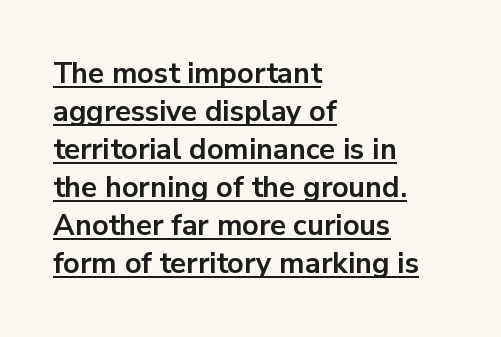
The image shows 29 px bold sans-serif type, upright; set left-aligned, normal line spacing (1.31x), normal letter spacing, underlined; low stroke contrast and a medium x-height.
